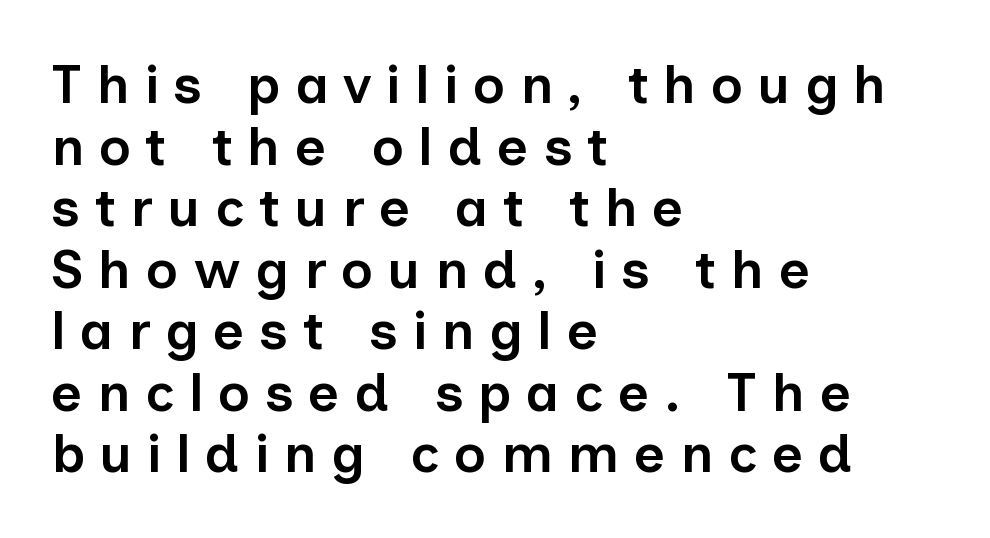
Where is the straight margin? On the left. Summary of weight: moderately heavy, a semibold. The designer dialed line spacing down below the default. What stands out about the letter spacing? Its width — letters are far apart.
